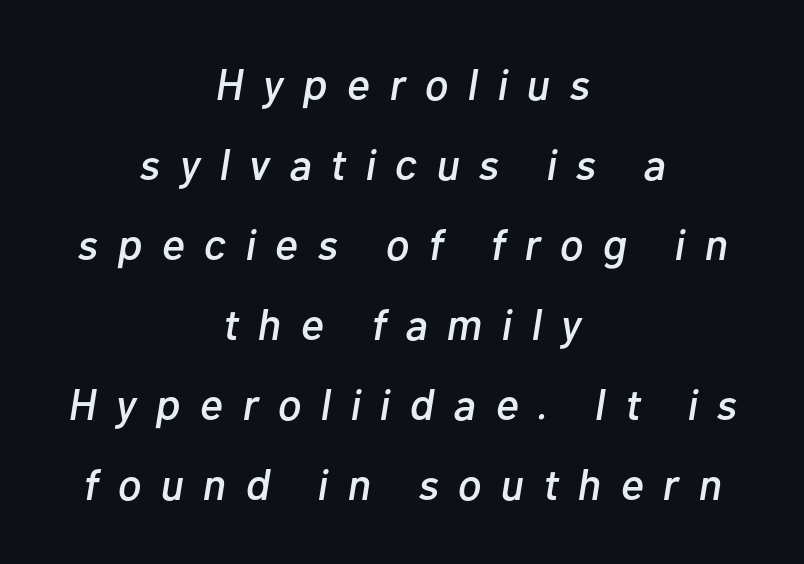
Q: Is the text italic (slanted)? A: Yes, it leans right by about 10 degrees.
Q: Is the text underlined? A: No.
Q: How is the paragraph aligned? A: Centered.
Q: Is the spacing between letters normal or unusually wide? A: Unusually wide.
Q: Width (condensed, normal, or wide)? A: Normal.
Q: Stroke contrast? A: Low.
Q: x-height? A: Medium.
Q: Monospaced? A: No.
